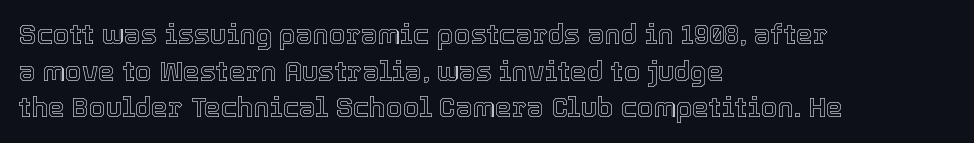
Alignment: flush left. The lettering stays uniformly vertical, giving the passage a roman look. The block of text has a typical density, with ordinary space between rows. Beneath every word, the page is bare. Compared with typical body copy, the letter spacing here is the same.
